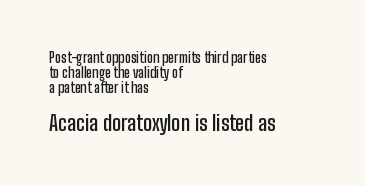
Q: Is the text bold? A: Semi-bold.
Q: Is the text italic (slanted)? A: No, it is upright.
Q: Is the text underlined? A: No.
Q: How is the paragraph aligned? A: Left-aligned.
Q: Is the spacing between letters normal or unusually wide? A: Normal.
Q: Is the spacing between lines tight, normal or loose? A: Tight.
Q: Which block of text is set in a larger size, the first (top) or the second (bottom)? A: The second (bottom) one.
